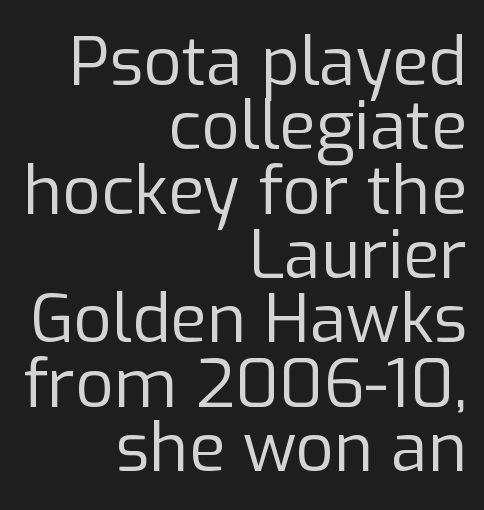
Q: Is the text bold? A: No.
Q: Is the text italic (slanted)? A: No, it is upright.
Q: Is the typeface a serif or a sans-serif typeface? A: Sans-serif.
Q: Is the text underlined? A: No.
Q: How is the paragraph aligned? A: Right-aligned.
Q: Is the spacing between letters normal or unusually wide? A: Normal.
Q: Is the spacing between lines tight, normal or loose? A: Tight.
Q: Width (condensed, normal, or wide)? A: Normal.
Q: Stroke contrast? A: Low.
Q: x-height? A: Medium.
Q: Monospaced? A: No.
